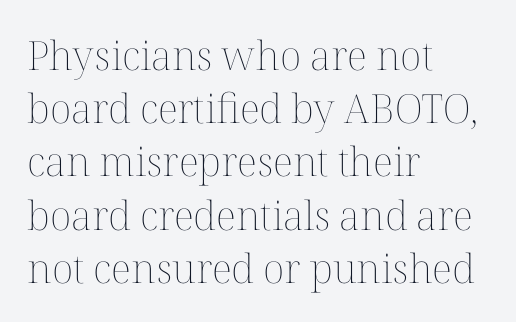
Q: Is the text bold? A: No.
Q: Is the text italic (slanted)? A: No, it is upright.
Q: Is the text underlined? A: No.
Q: How is the paragraph aligned? A: Left-aligned.
Q: Is the spacing between letters normal or unusually wide? A: Normal.
Q: Is the spacing between lines tight, normal or loose? A: Normal.
Q: Width (condensed, normal, or wide)? A: Normal.
Q: Stroke contrast? A: Medium.
Q: x-height? A: Medium.
Q: Monospaced? A: No.
